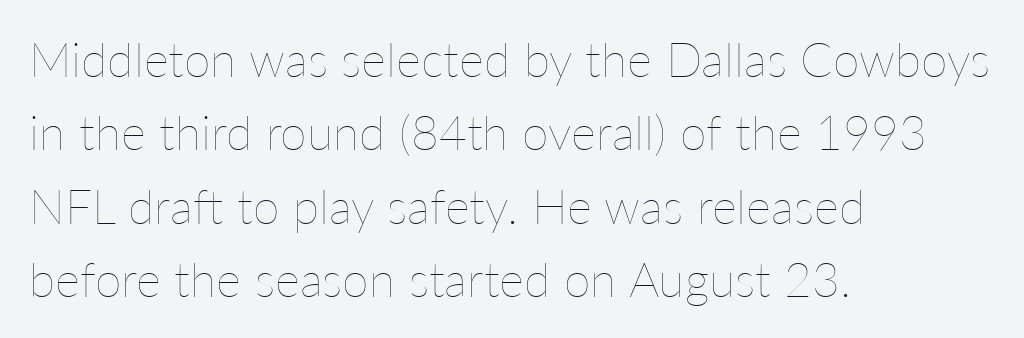
{"italic": "no", "bold": "no", "weight": "thin", "width": "normal", "stroke_contrast": "low", "x_height": "medium", "monospaced": "no", "underline": "no", "align": "left", "line_spacing": "normal", "line_spacing_ratio": 1.53, "letter_spacing": "normal", "letter_spacing_em": 0.0, "glyph_px": 48}
